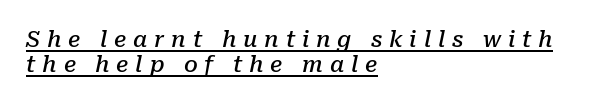
The image shows 22 px text type, italic (leaning right); set left-aligned, tight line spacing (1.14x), unusually wide letter spacing (+0.31 em), underlined.
